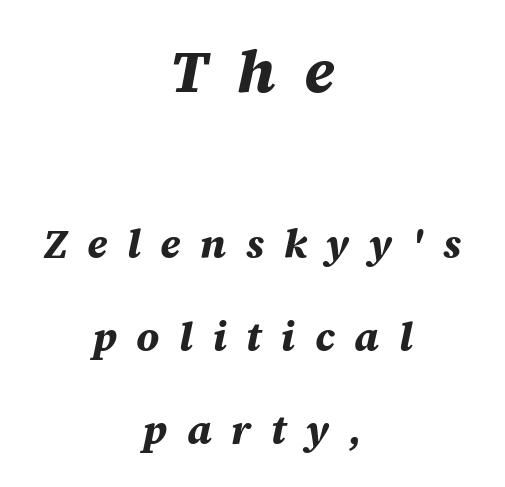
The image shows 60 px bold type, italic (leaning right); set centered, loose line spacing (2.32x), unusually wide letter spacing (+0.49 em), not underlined; the first (top) block is 1.5x larger; medium stroke contrast and a large x-height.
